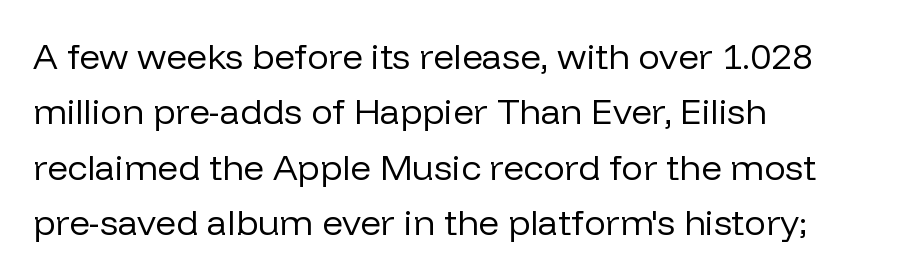
Q: Is the text bold? A: No.
Q: Is the text italic (slanted)? A: No, it is upright.
Q: Is the typeface a serif or a sans-serif typeface? A: Sans-serif.
Q: Is the text underlined? A: No.
Q: How is the paragraph aligned? A: Left-aligned.
Q: Is the spacing between letters normal or unusually wide? A: Normal.
Q: Is the spacing between lines tight, normal or loose? A: Normal.
Q: Width (condensed, normal, or wide)? A: Normal.
Q: Stroke contrast? A: Low.
Q: x-height? A: Medium.
Q: Monospaced? A: No.
